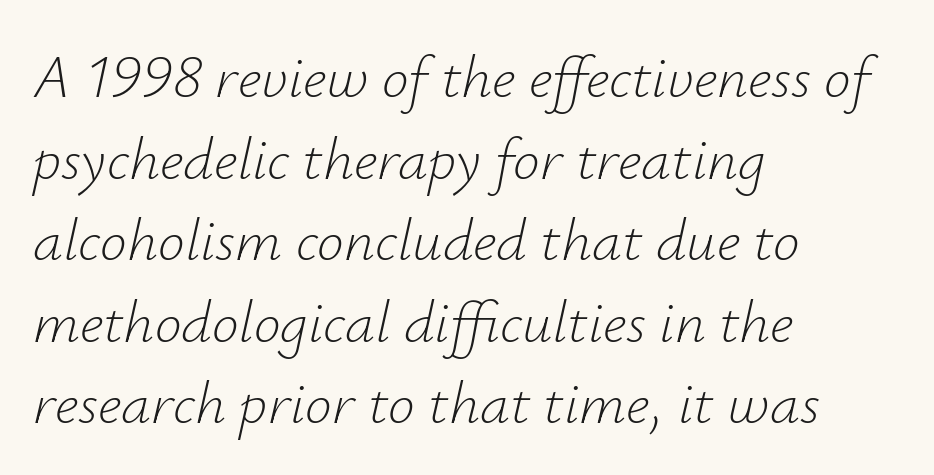
The specimen reads as italic at a glance. The characters are drawn with everyday or finer stroke widths. The leading is moderate, giving the passage an even texture. Standard letterfit; no display-style spreading of the glyphs. The passage shown is not underscored anywhere.
